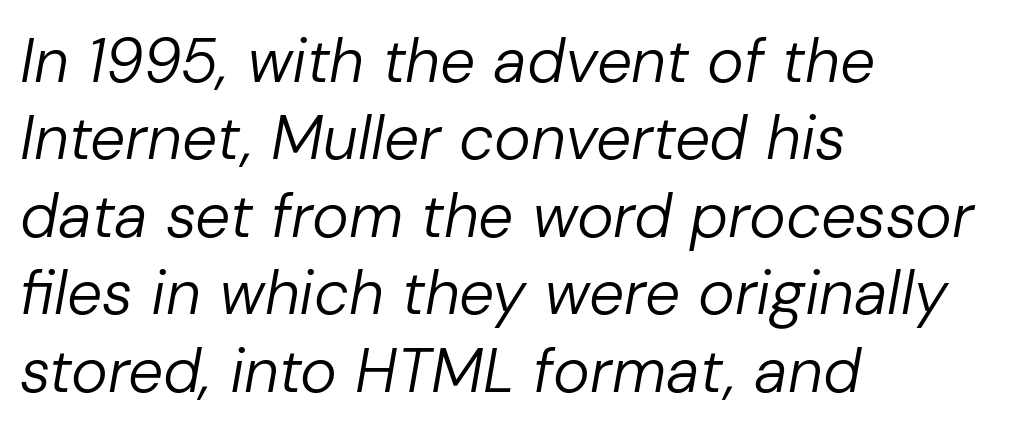
The image shows 62 px regular-weight type, italic (leaning right); set left-aligned, normal line spacing (1.25x), normal letter spacing, not underlined; low stroke contrast and a medium x-height.
